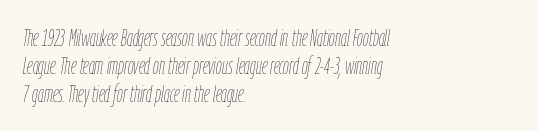
The image shows 23 px text type, italic (leaning right); set left-aligned, line spacing 1.21x, normal letter spacing, not underlined.
